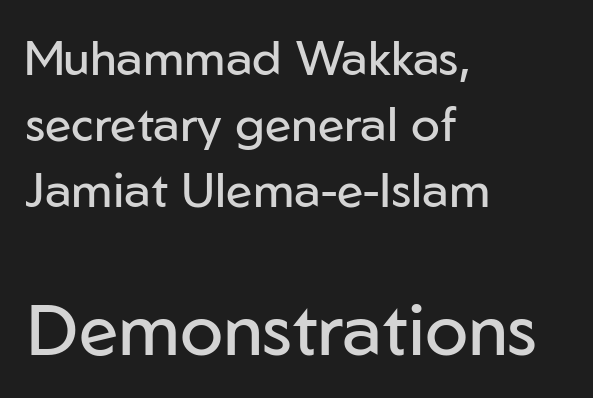
{"serif": "no", "italic": "no", "bold": "no", "weight": "regular", "width": "normal", "stroke_contrast": "low", "x_height": "medium", "monospaced": "no", "underline": "no", "align": "left", "line_spacing": "normal", "line_spacing_ratio": 1.37, "letter_spacing": "normal", "letter_spacing_em": 0.0, "larger_block": "second", "size_ratio": 1.5, "glyph_px": 72}
